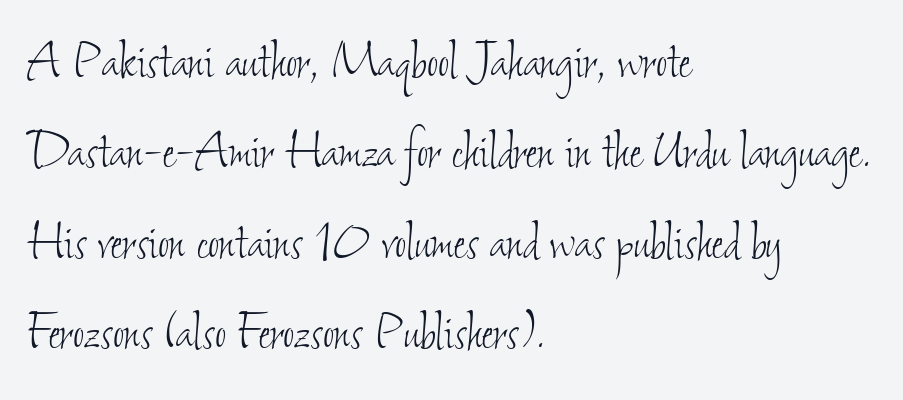
These lines are rendered in a variable-pitch font. Vertical spacing — default. Each stroke keeps to a modest, everyday thickness or less. Decoration check: the copy has no underline. Characters follow at the spacing the type designer built in. Line beginnings align vertically; line endings do not.
